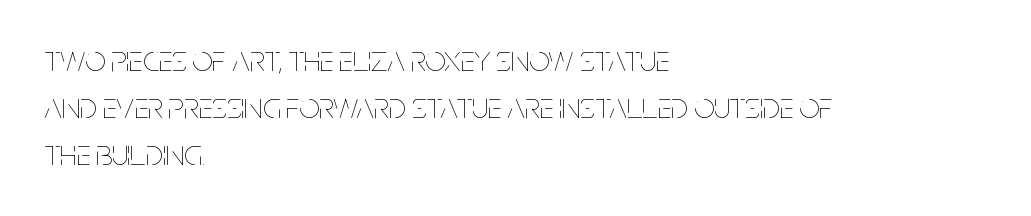
Normally led — the rows are evenly, conventionally spaced. The paragraph shown leans on its left margin. Is this a fixed-width face? No — the glyphs have proportional, varying widths. Nobody drew a line under any word here. Stems and bowls with no extra thickness — not bold.
